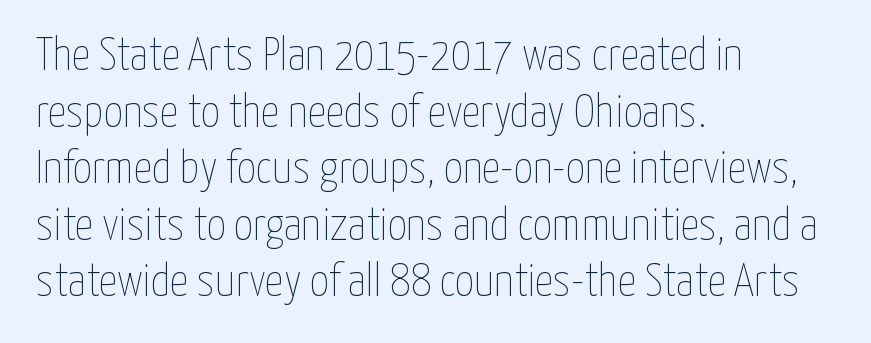
Q: Is the text bold? A: No.
Q: Is the text italic (slanted)? A: No, it is upright.
Q: Is the text underlined? A: No.
Q: How is the paragraph aligned? A: Left-aligned.
Q: Is the spacing between letters normal or unusually wide? A: Normal.
Q: Width (condensed, normal, or wide)? A: Condensed.
Q: Stroke contrast? A: Low.
Q: x-height? A: Medium.
Q: Monospaced? A: No.
